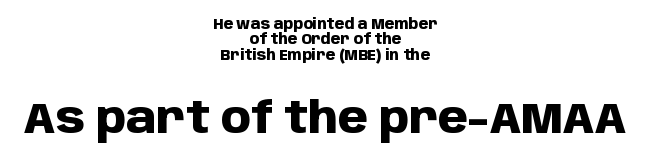
Q: Is the text bold? A: Yes.
Q: Is the text italic (slanted)? A: No, it is upright.
Q: Is the typeface a serif or a sans-serif typeface? A: Sans-serif.
Q: Is the text underlined? A: No.
Q: How is the paragraph aligned? A: Centered.
Q: Is the spacing between letters normal or unusually wide? A: Normal.
Q: Is the spacing between lines tight, normal or loose? A: Tight.
Q: Which block of text is set in a larger size, the first (top) or the second (bottom)? A: The second (bottom) one.
Q: Width (condensed, normal, or wide)? A: Normal.
Q: Stroke contrast? A: Low.
Q: x-height? A: Large.
Q: Monospaced? A: No.
